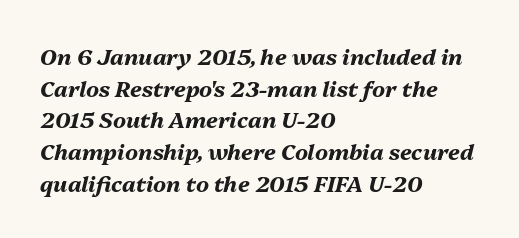
The image shows 22 px bold type, italic (leaning right); set left-aligned, normal line spacing (1.44x), normal letter spacing, not underlined.
